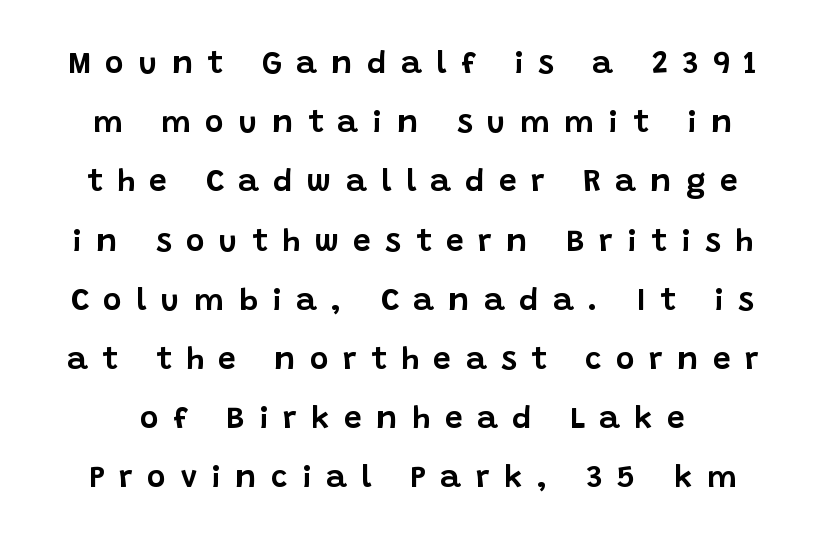
Stroke terminals: plain, sans-serif. Nope, not italic — everything's standing straight. Is the letter spacing exaggerated? Yes — the characters are pushed far apart. Character widths vary here, with narrow letters taking less room than wide ones. Decoration check: the copy has no underline.
